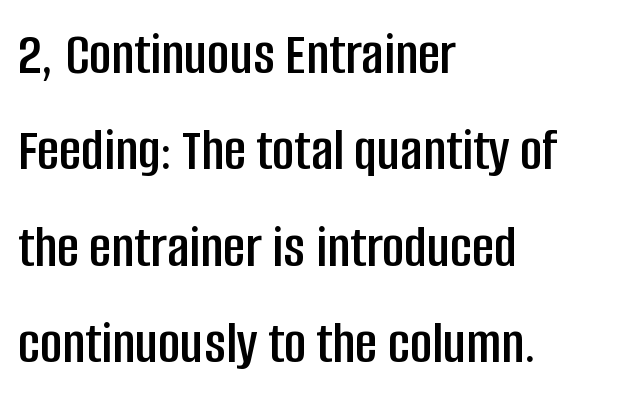
The image shows 61 px condensed sans-serif type, upright; set left-aligned, normal line spacing (1.58x), normal letter spacing, not underlined; low stroke contrast and a large x-height.
